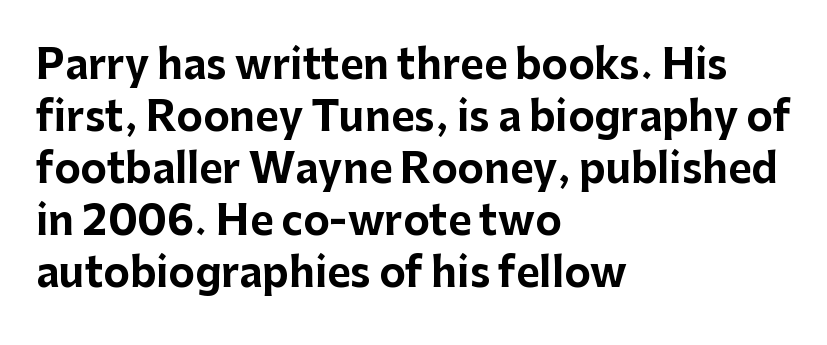
The image shows 40 px bold sans-serif type, upright; set left-aligned, normal line spacing (1.3x), normal letter spacing, not underlined; low stroke contrast and a medium x-height.
